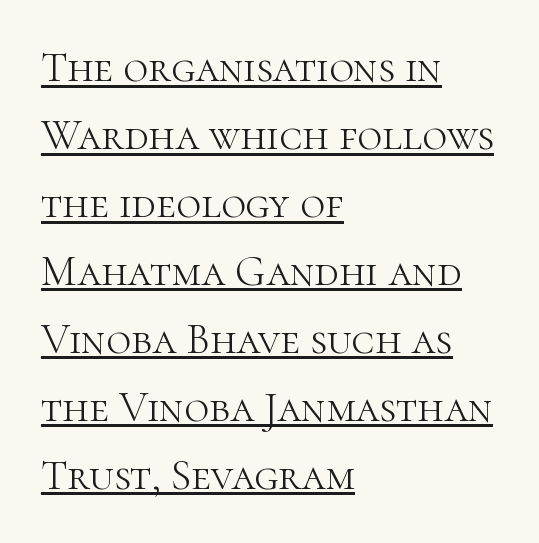
The image shows 43 px light serif type, upright; set left-aligned, normal line spacing (1.58x), normal letter spacing, underlined; high stroke contrast and a medium x-height.
